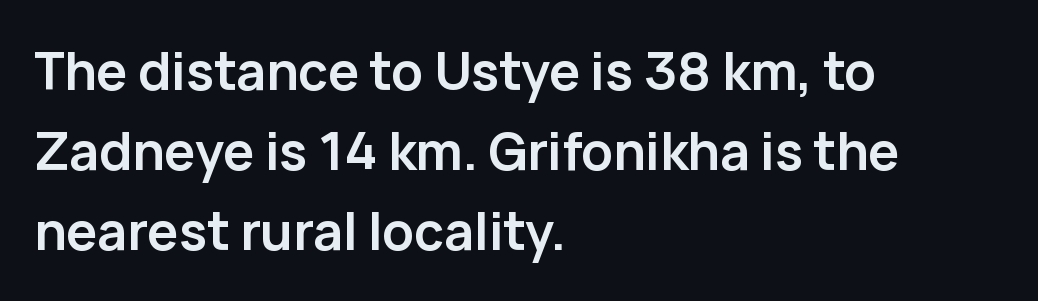
{"serif": "no", "italic": "no", "bold": "yes", "weight": "semibold", "width": "normal", "stroke_contrast": "low", "x_height": "medium", "monospaced": "no", "underline": "no", "align": "left", "line_spacing": "normal", "line_spacing_ratio": 1.54, "letter_spacing": "normal", "letter_spacing_em": 0.0, "glyph_px": 52}
